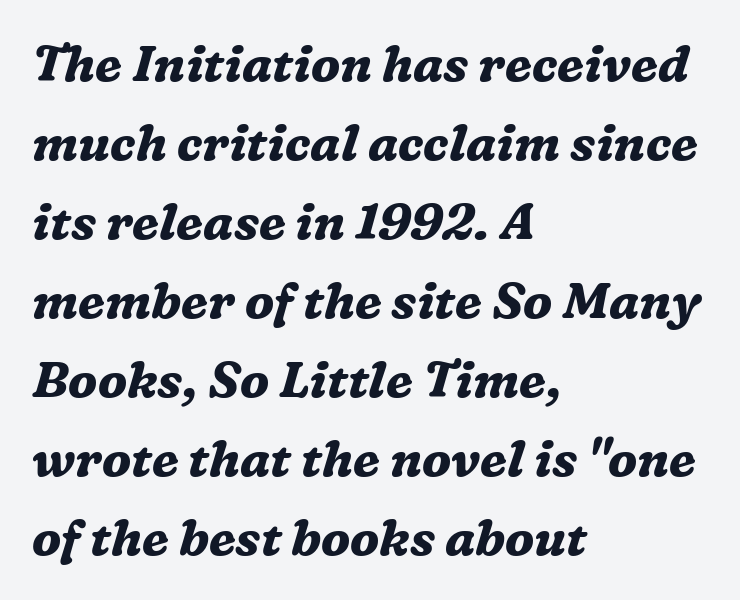
{"serif": "yes", "italic": "yes", "lean": "right", "slant_degrees": 16, "bold": "yes", "weight": "bold", "width": "normal", "stroke_contrast": "medium", "x_height": "medium", "monospaced": "no", "underline": "no", "align": "left", "line_spacing": "normal", "line_spacing_ratio": 1.58, "letter_spacing": "normal", "letter_spacing_em": 0.0, "glyph_px": 50}
